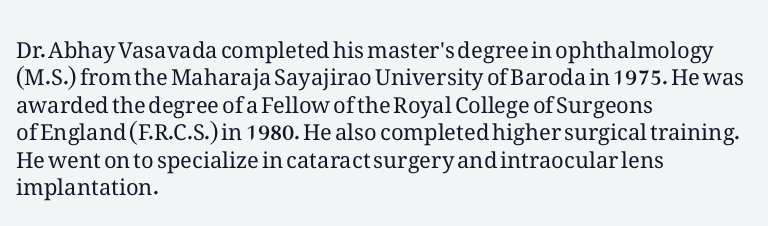
{"italic": "no", "bold": "no", "underline": "no", "align": "left", "line_spacing": "normal", "line_spacing_ratio": 1.25, "letter_spacing": "normal", "letter_spacing_em": 0.0, "glyph_px": 22}
